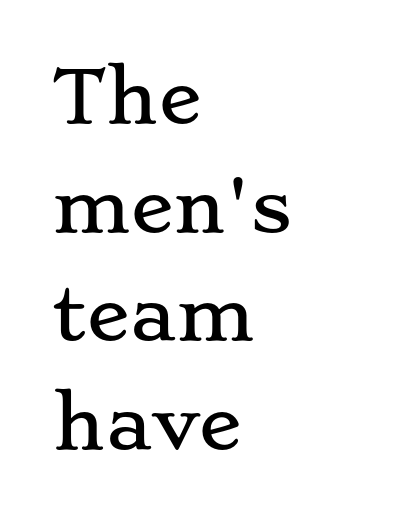
Q: Is the text italic (slanted)? A: No, it is upright.
Q: Is the typeface a serif or a sans-serif typeface? A: Serif.
Q: Is the text underlined? A: No.
Q: How is the paragraph aligned? A: Left-aligned.
Q: Is the spacing between letters normal or unusually wide? A: Normal.
Q: Is the spacing between lines tight, normal or loose? A: Normal.
Q: Width (condensed, normal, or wide)? A: Wide.
Q: Stroke contrast? A: Low.
Q: x-height? A: Small.
Q: Monospaced? A: No.
